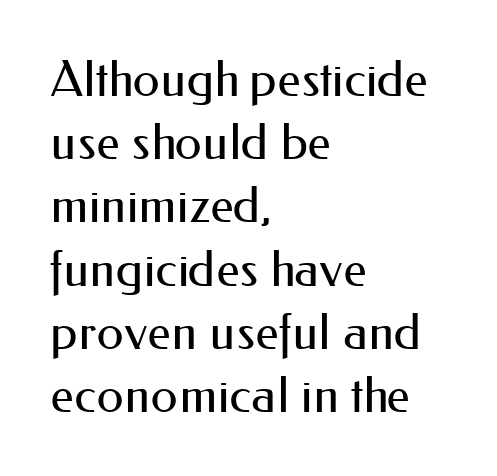
In terms of posture, this sample is upright. A student would call this left alignment; a typographer would say flush left, rag right. Caption: standard tracking, unaltered. The zone under the glyphs is completely vacant. The passage shown is typed in a proportional face where columns would drift. Baseline-to-baseline distance is the conventional proportion of letter height.
